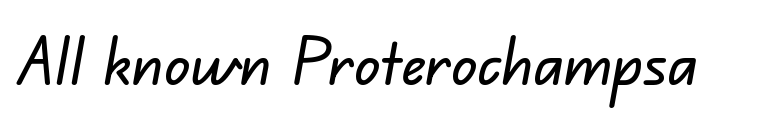
Check under the words: just untouched page. A typesetter would call this proportional, since set widths differ per character. To sum up the face: it is a sans, with no serifs. Is the letter spacing exaggerated? No — it looks like the ordinary default.
